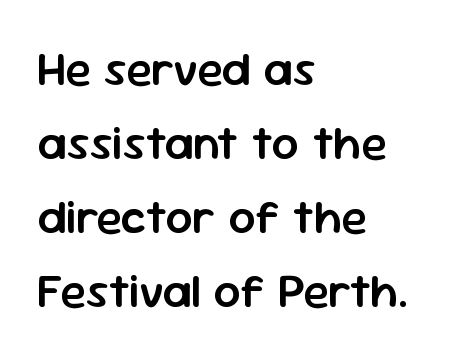
Q: Is the text bold? A: Semi-bold.
Q: Is the text italic (slanted)? A: No, it is upright.
Q: Is the typeface a serif or a sans-serif typeface? A: Sans-serif.
Q: Is the text underlined? A: No.
Q: How is the paragraph aligned? A: Left-aligned.
Q: Is the spacing between letters normal or unusually wide? A: Normal.
Q: Is the spacing between lines tight, normal or loose? A: Normal.
Q: Width (condensed, normal, or wide)? A: Normal.
Q: Stroke contrast? A: Low.
Q: x-height? A: Medium.
Q: Monospaced? A: No.
